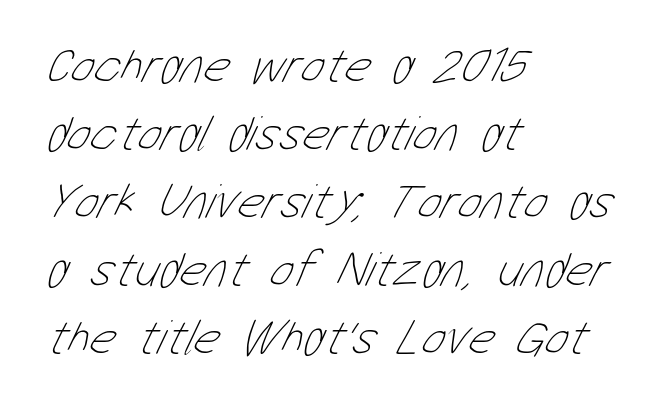
The image shows 50 px thin, condensed type; set left-aligned, normal line spacing (1.36x), normal letter spacing, not underlined; low stroke contrast and a medium x-height.
